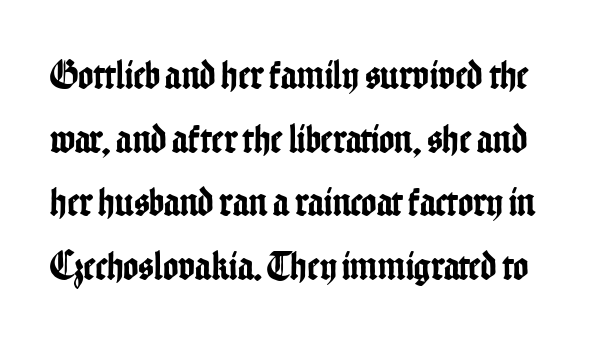
The image shows 41 px condensed sans-serif type, upright; set normal line spacing (1.55x), normal letter spacing, not underlined; low stroke contrast and a medium x-height.
